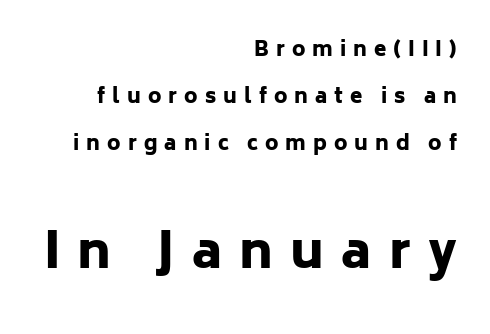
Spacing verdict: proportional, widths tailored to each character. The axis of the letterforms is exactly vertical. Honestly, there is no underline to notice here at all. How heavy is the stroke? Heavy — this is a bold.
